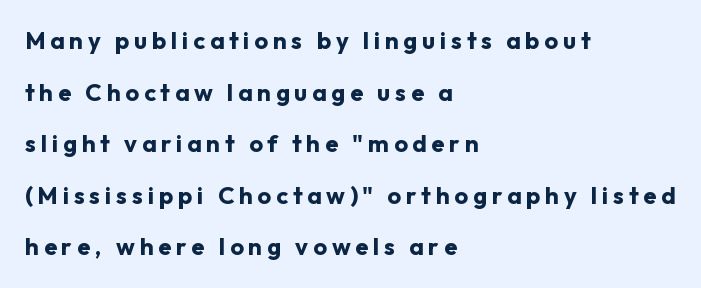
Q: Is the text bold? A: Yes.
Q: Is the text italic (slanted)? A: No, it is upright.
Q: Is the text underlined? A: No.
Q: How is the paragraph aligned? A: Left-aligned.
Q: Is the spacing between letters normal or unusually wide? A: Unusually wide.
Q: Is the spacing between lines tight, normal or loose? A: Loose.
